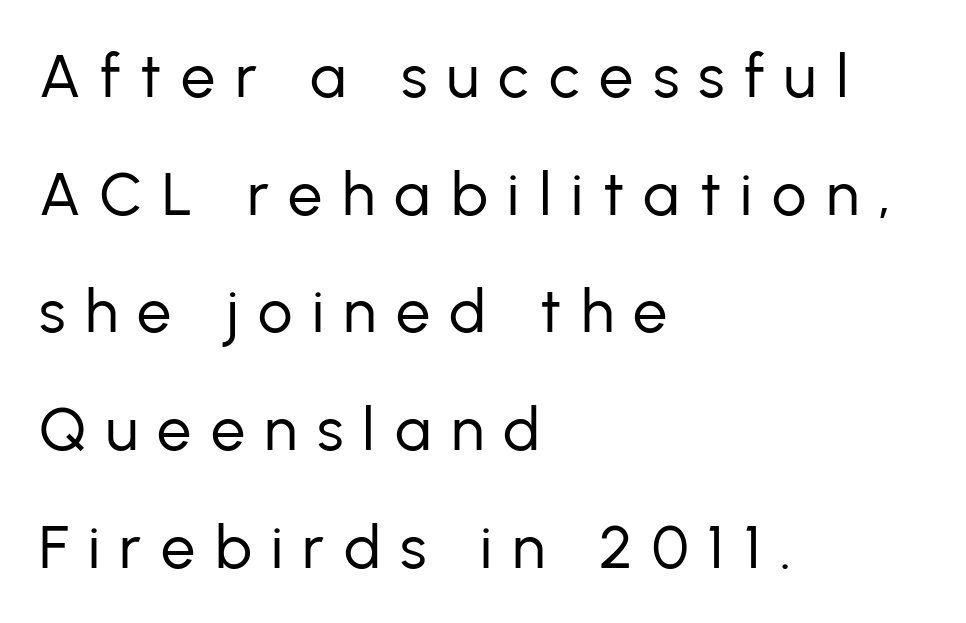
The image shows 61 px regular-weight sans-serif type, upright; set left-aligned, loose line spacing (1.93x), unusually wide letter spacing (+0.32 em), not underlined; low stroke contrast and a medium x-height.
